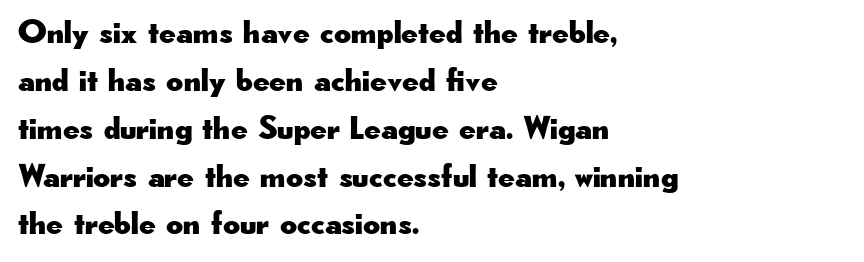
Proportional: the letters do not fall into vertical columns. This is roman type, the default non-slanted kind. The passage shown is typeset with a sans-serif family. Rule under the text: the space is simply empty. These lines sit exactly where default settings would place them.
